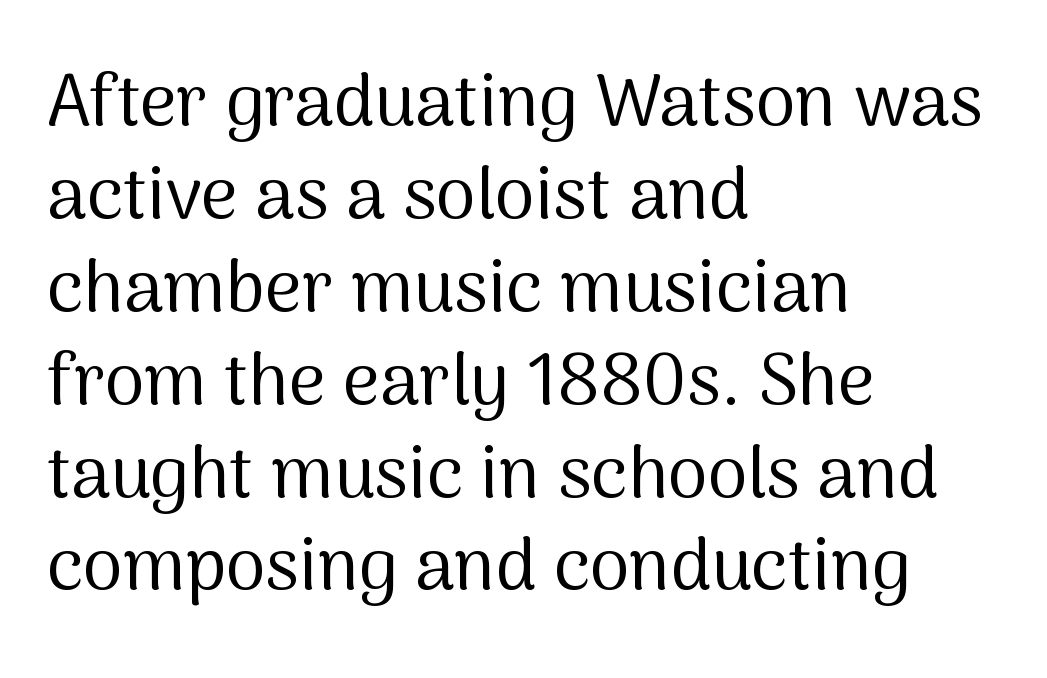
The image shows 72 px regular-weight sans-serif type, upright; set left-aligned, normal line spacing (1.29x), normal letter spacing, not underlined; medium stroke contrast and a medium x-height.
